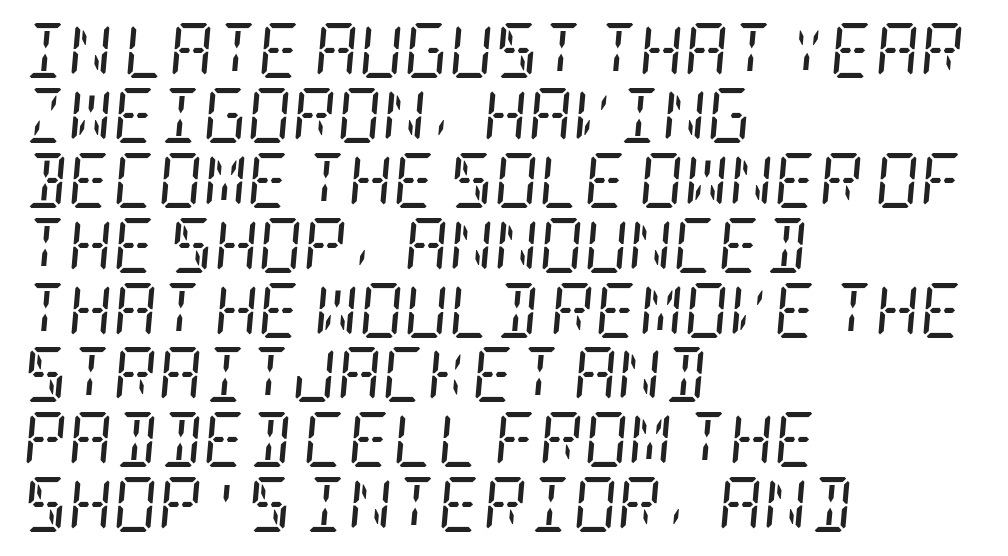
Q: Is the text bold? A: No.
Q: Is the text italic (slanted)? A: Yes, it leans right by about 5 degrees.
Q: Is the typeface a serif or a sans-serif typeface? A: Serif.
Q: Is the text underlined? A: No.
Q: How is the paragraph aligned? A: Left-aligned.
Q: Is the spacing between letters normal or unusually wide? A: Normal.
Q: Width (condensed, normal, or wide)? A: Condensed.
Q: Stroke contrast? A: Low.
Q: x-height? A: Large.
